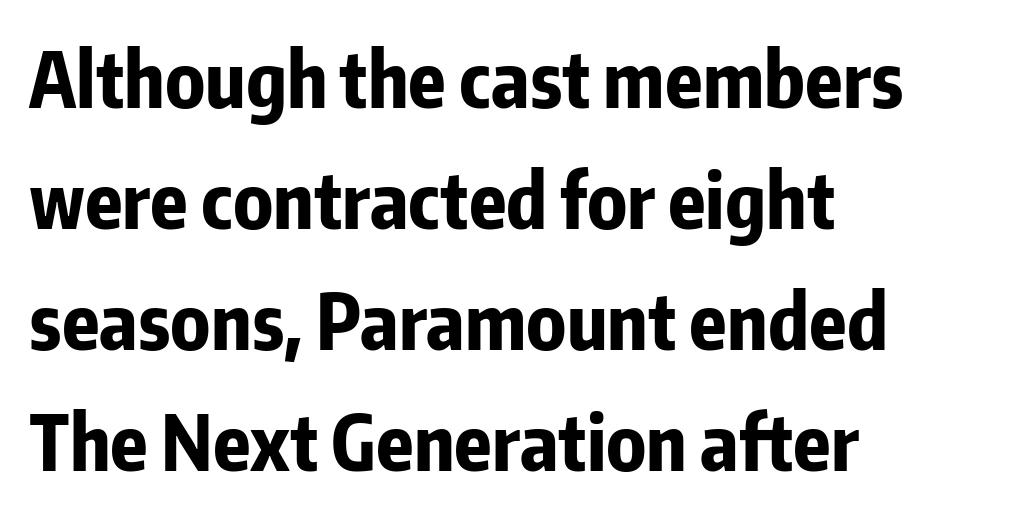
{"serif": "no", "italic": "no", "bold": "yes", "weight": "bold", "width": "condensed", "stroke_contrast": "low", "x_height": "medium", "monospaced": "no", "underline": "no", "align": "left", "line_spacing": "normal", "line_spacing_ratio": 1.59, "letter_spacing": "normal", "letter_spacing_em": 0.0, "glyph_px": 76}
